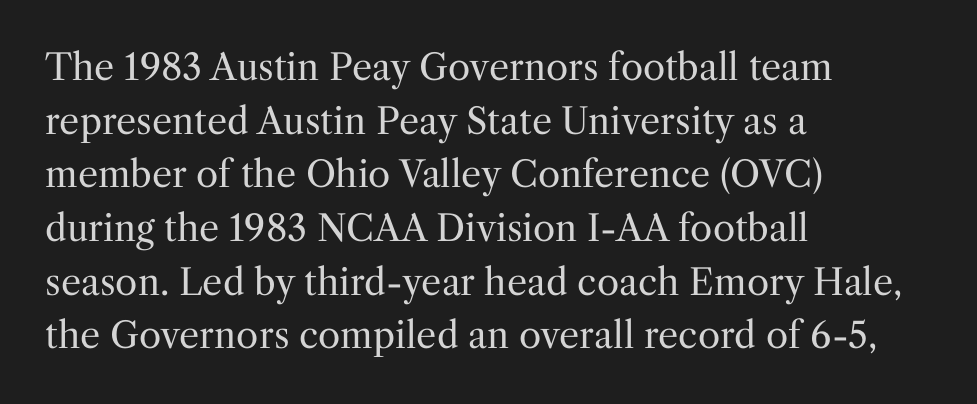
Q: Is the text bold? A: No.
Q: Is the text italic (slanted)? A: No, it is upright.
Q: Is the typeface a serif or a sans-serif typeface? A: Serif.
Q: Is the text underlined? A: No.
Q: How is the paragraph aligned? A: Left-aligned.
Q: Is the spacing between letters normal or unusually wide? A: Normal.
Q: Is the spacing between lines tight, normal or loose? A: Normal.
Q: Width (condensed, normal, or wide)? A: Normal.
Q: Stroke contrast? A: Medium.
Q: x-height? A: Medium.
Q: Monospaced? A: No.
